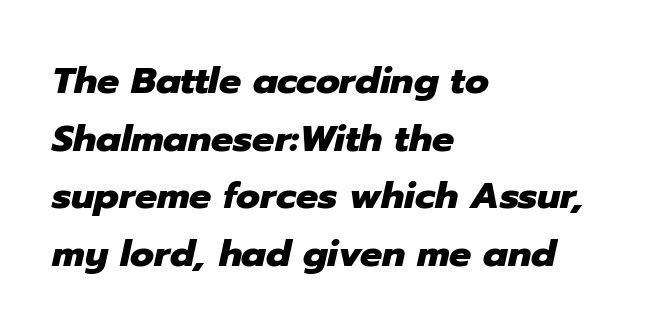
The image shows 37 px heavy type, italic (leaning right); set left-aligned, normal line spacing (1.56x), normal letter spacing, not underlined; low stroke contrast and a medium x-height.
